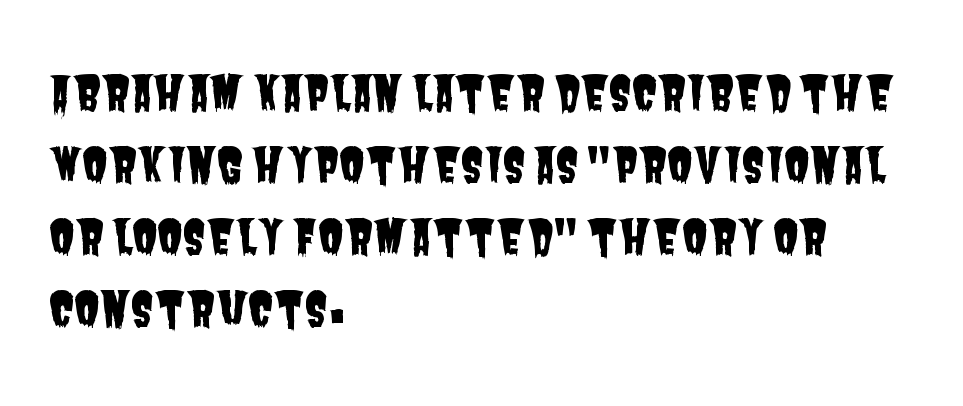
The image shows 47 px condensed sans-serif type; set left-aligned, normal line spacing (1.53x), normal letter spacing, not underlined; low stroke contrast and a large x-height.
